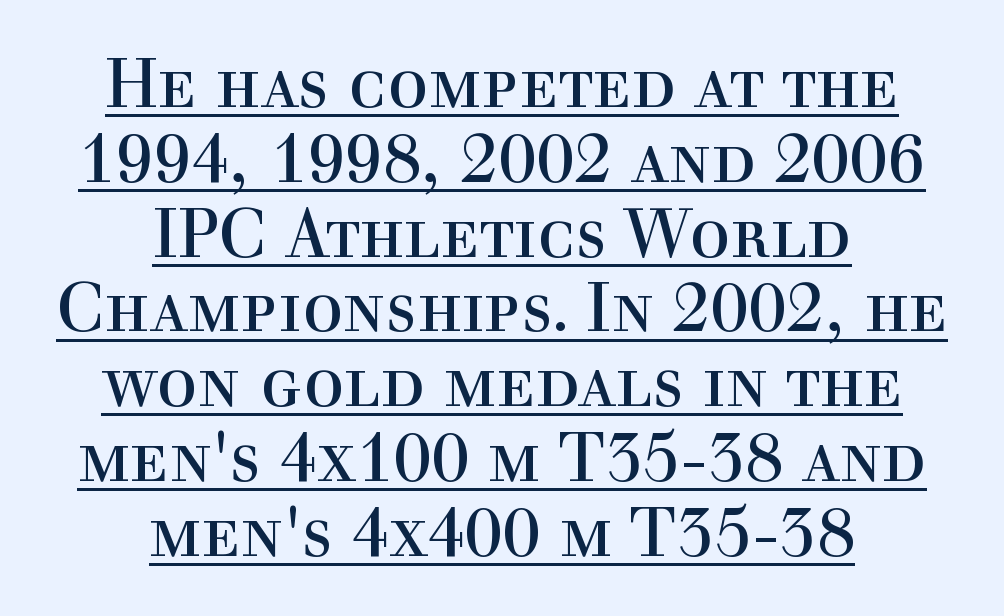
Weight class: somewhere from thin through regular. Short note: letters normally spaced. Typographically, this falls in the serif category. You could not count columns in this text — the font is proportionally spaced. Designer's note — italics off, roman on.
